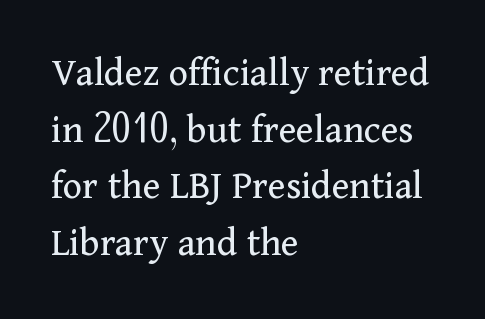
Small tapered or slab feet sit at the stroke ends, so this counts as serif. Weight: regular or lighter. This is roman type, the default non-slanted kind. How are the letters spaced? Ordinarily, with no added tracking.
